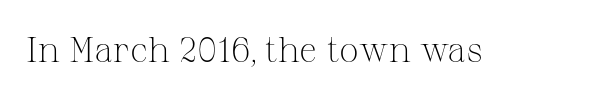
{"serif": "yes", "italic": "no", "bold": "no", "weight": "light", "width": "normal", "stroke_contrast": "medium", "x_height": "medium", "monospaced": "no", "underline": "no", "letter_spacing": "normal", "letter_spacing_em": 0.0, "glyph_px": 35}
